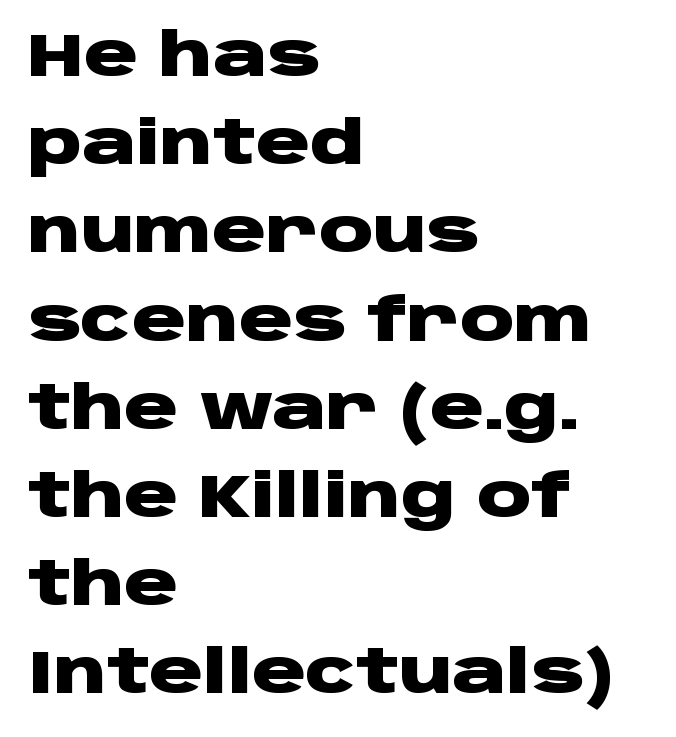
All the whitespace from short lines collects on the right. Typographically, this falls in the sans-serif category. This sample uses plain, unmodified letter spacing. Horizontal bands of white between lines are of average thickness. Rendered with straight, roman letterforms.
